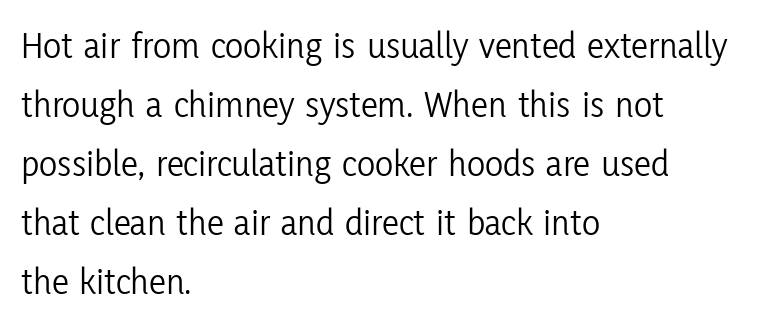
{"serif": "no", "italic": "no", "bold": "no", "weight": "light", "width": "condensed", "stroke_contrast": "low", "x_height": "medium", "monospaced": "no", "underline": "no", "align": "left", "line_spacing": "normal", "line_spacing_ratio": 1.55, "letter_spacing": "normal", "letter_spacing_em": 0.0, "glyph_px": 38}
